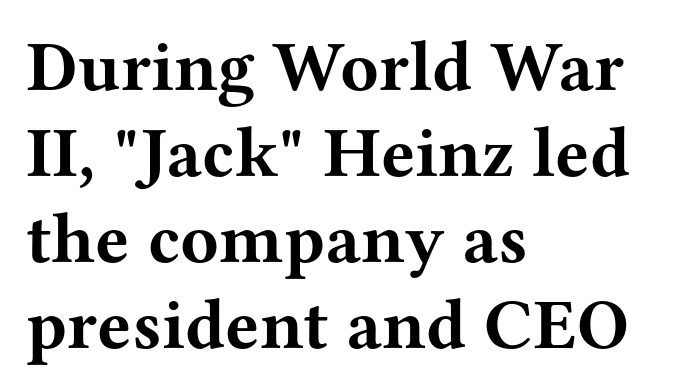
Any mark beneath the type? The region is blank. Short and long lines alike share a common starting point at left. In terms of letterform style, serifs are clearly present. This sample uses an upright cut, with every glyph sitting square on the baseline. The passage shown is emphatically bold.
